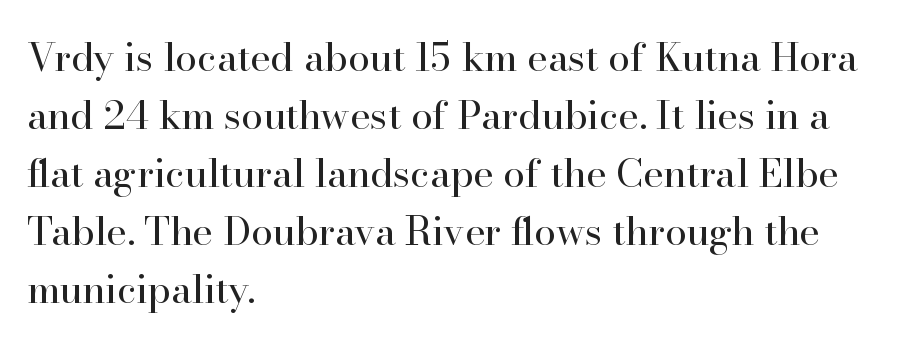
{"serif": "yes", "italic": "no", "bold": "no", "weight": "regular", "width": "normal", "stroke_contrast": "high", "x_height": "small", "monospaced": "no", "underline": "no", "align": "left", "line_spacing": "normal", "line_spacing_ratio": 1.49, "letter_spacing": "normal", "letter_spacing_em": 0.0, "glyph_px": 39}
